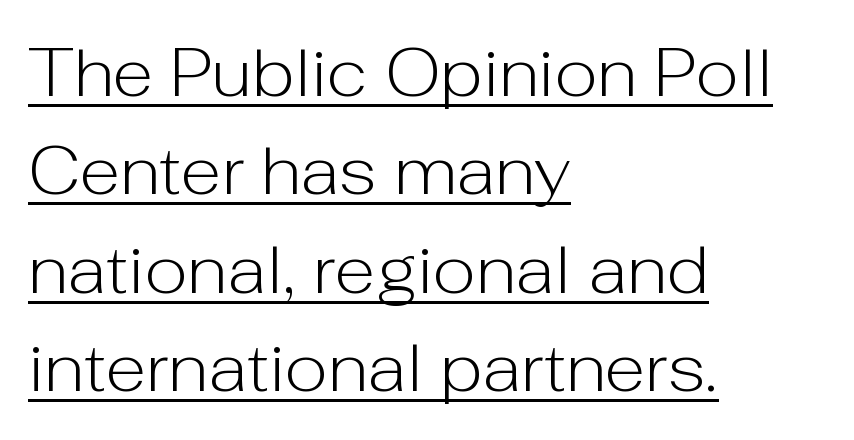
Short and long lines alike share a common starting point at left. Classification — sans serif. A typesetter would call this proportional, since set widths differ per character. The horizontal fit of the characters is conventional and even. No chunkiness to these letters — they're not bold. Looks like someone drew a line under every word here.
